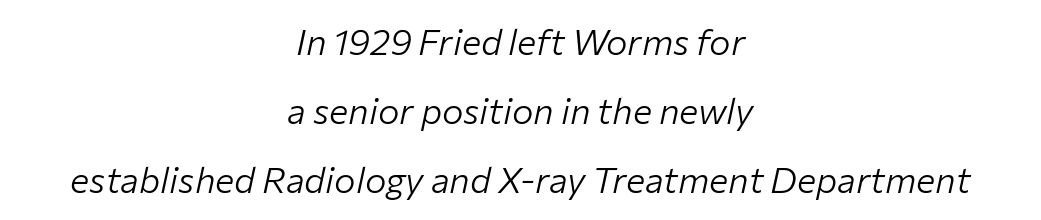
Q: Is the text bold? A: No.
Q: Is the text italic (slanted)? A: Yes, it leans right by about 12 degrees.
Q: Is the text underlined? A: No.
Q: How is the paragraph aligned? A: Centered.
Q: Is the spacing between letters normal or unusually wide? A: Normal.
Q: Is the spacing between lines tight, normal or loose? A: Loose.
Q: Width (condensed, normal, or wide)? A: Normal.
Q: Stroke contrast? A: Low.
Q: x-height? A: Medium.
Q: Monospaced? A: No.
